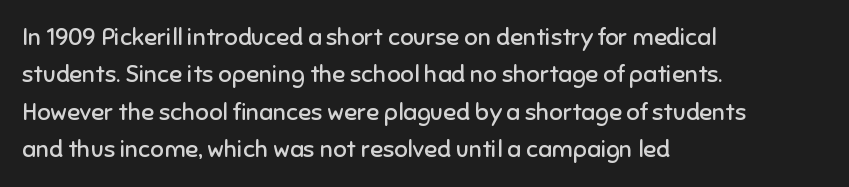
{"italic": "no", "bold": "no", "underline": "no", "align": "left", "line_spacing": "normal", "line_spacing_ratio": 1.56, "letter_spacing": "normal", "letter_spacing_em": 0.0, "glyph_px": 24}
